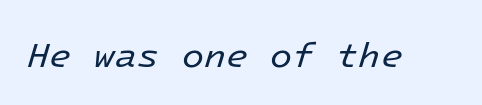
Q: Is the text bold? A: No.
Q: Is the text italic (slanted)? A: Yes, it leans right by about 16 degrees.
Q: Is the text underlined? A: No.
Q: Is the spacing between letters normal or unusually wide? A: Normal.
Q: Width (condensed, normal, or wide)? A: Normal.
Q: Stroke contrast? A: Low.
Q: x-height? A: Medium.
